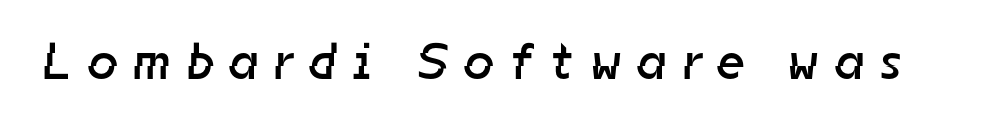
Q: Is the text bold? A: No.
Q: Is the typeface a serif or a sans-serif typeface? A: Sans-serif.
Q: Is the text underlined? A: No.
Q: Is the spacing between letters normal or unusually wide? A: Unusually wide.
Q: Width (condensed, normal, or wide)? A: Normal.
Q: Stroke contrast? A: Low.
Q: x-height? A: Medium.
Q: Monospaced? A: No.
